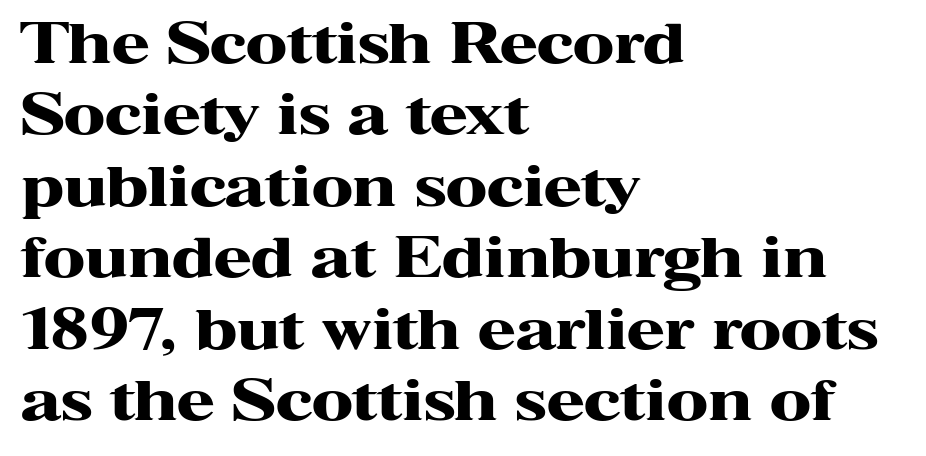
Here the glyphs are tracked normally, forming tight word shapes. Quick note: interline space is typical. Underline: absent. Proportional: the letters do not fall into vertical columns. The typesetter chose a ragged-right arrangement here. Upright lettering throughout.
